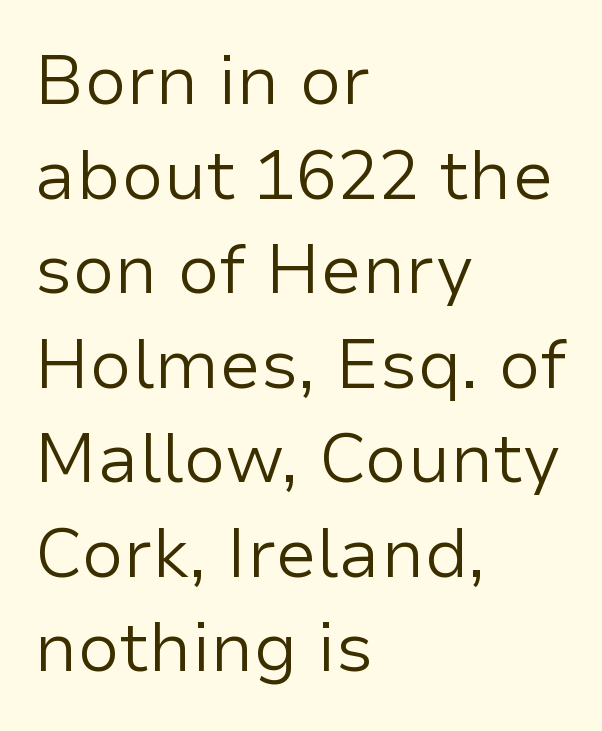
Teacher's note: observe the even left margin — that is flush-left alignment. Think standard paragraph weight, or any step lighter than that. The tracking reads as untouched default to a designer's eye. Classification — sans serif.
